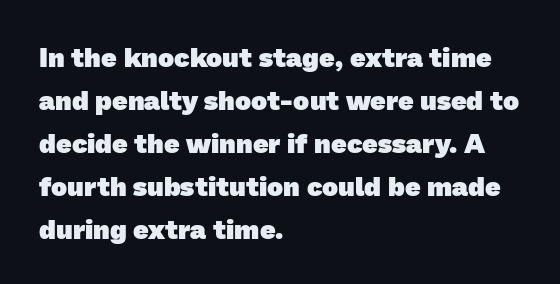
This rendering uses left alignment, leaving the right contour irregular. The foot of each line stays bare and open. Baseline-to-baseline distance is the conventional proportion of letter height. Default kerning and tracking; the words read as compact shapes. In terms of weight, the rendering is a true, heavy bold.
